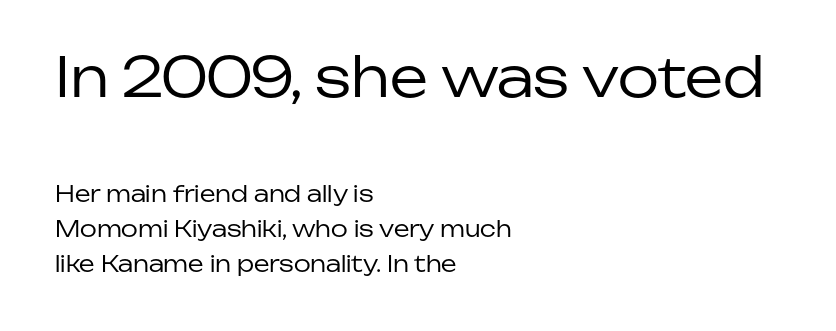
{"serif": "no", "italic": "no", "bold": "no", "weight": "regular", "width": "normal", "stroke_contrast": "low", "x_height": "medium", "monospaced": "no", "underline": "no", "align": "left", "line_spacing": "normal", "line_spacing_ratio": 1.6, "letter_spacing": "normal", "letter_spacing_em": 0.0, "larger_block": "first", "size_ratio": 2.45, "glyph_px": 54}
